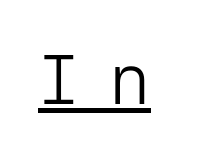
{"serif": "no", "italic": "no", "bold": "no", "weight": "light", "width": "normal", "stroke_contrast": "low", "x_height": "medium", "underline": "yes", "letter_spacing": "wide", "letter_spacing_em": 0.41, "glyph_px": 71}
